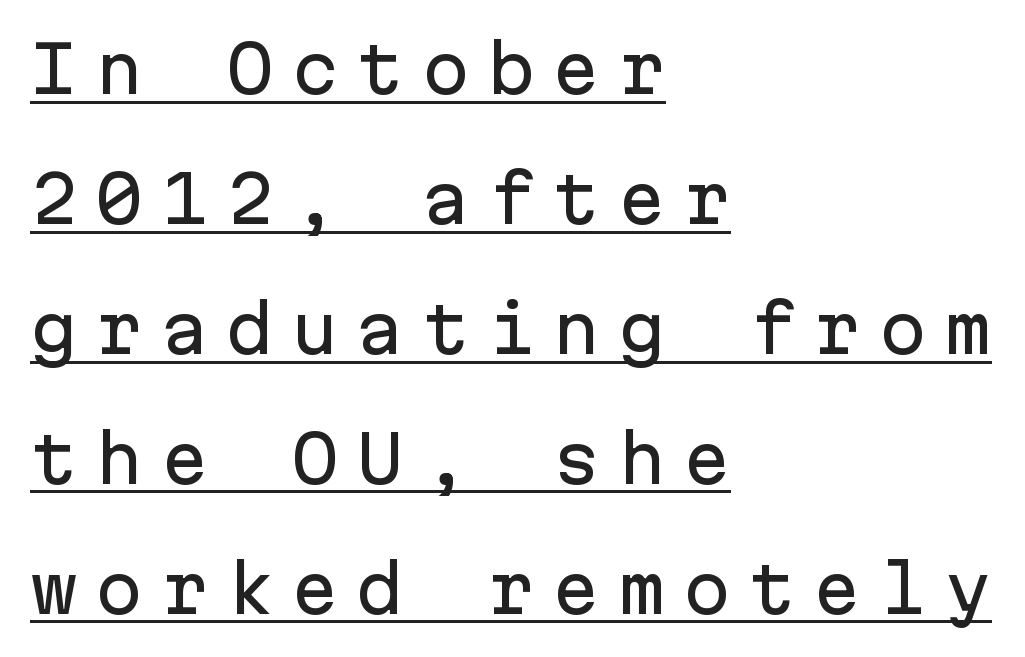
The image shows 64 px sans-serif type, upright, monospaced; set left-aligned, loose line spacing (2.03x), unusually wide letter spacing (+0.27 em), underlined; low stroke contrast and a medium x-height.
